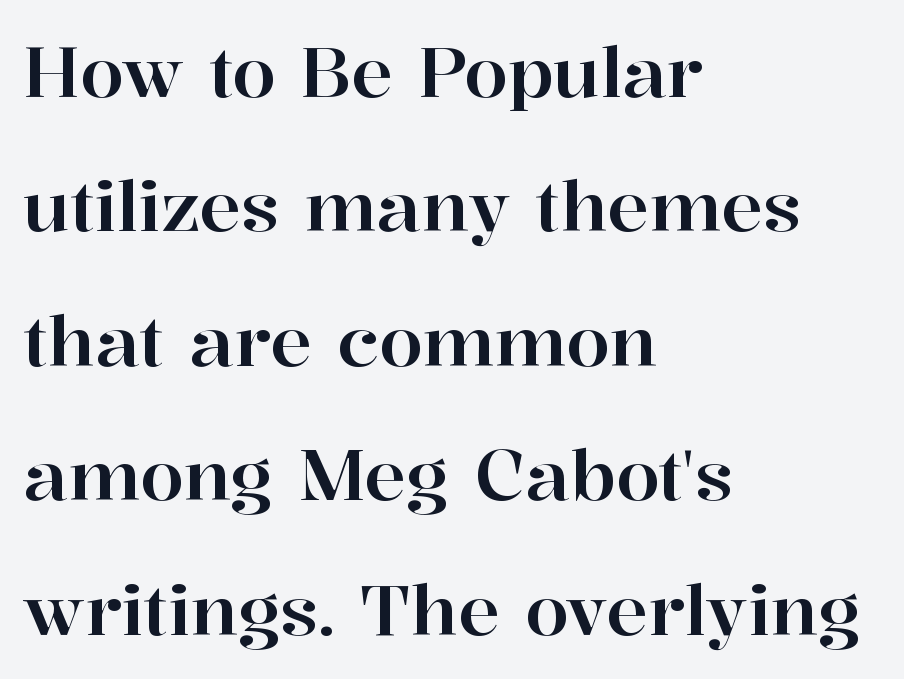
Q: Is the text italic (slanted)? A: No, it is upright.
Q: Is the typeface a serif or a sans-serif typeface? A: Serif.
Q: Is the text underlined? A: No.
Q: How is the paragraph aligned? A: Left-aligned.
Q: Is the spacing between letters normal or unusually wide? A: Normal.
Q: Is the spacing between lines tight, normal or loose? A: Loose.
Q: Width (condensed, normal, or wide)? A: Normal.
Q: Stroke contrast? A: High.
Q: x-height? A: Medium.
Q: Monospaced? A: No.
